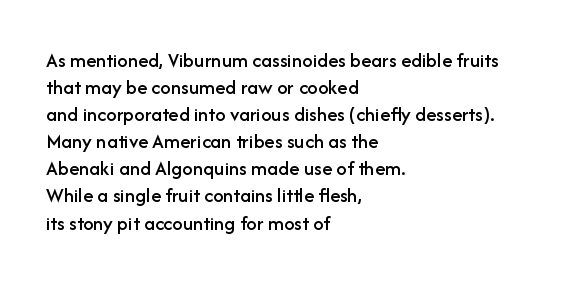
The image shows 21 px text type, upright; set left-aligned, normal line spacing (1.29x), normal letter spacing, not underlined.
